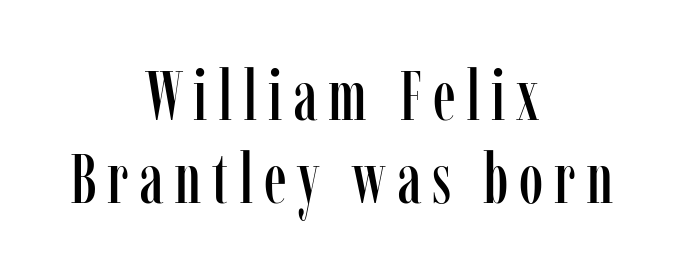
Q: Is the text italic (slanted)? A: No, it is upright.
Q: Is the typeface a serif or a sans-serif typeface? A: Serif.
Q: Is the text underlined? A: No.
Q: How is the paragraph aligned? A: Centered.
Q: Width (condensed, normal, or wide)? A: Condensed.
Q: Stroke contrast? A: Low.
Q: x-height? A: Medium.
Q: Monospaced? A: No.
